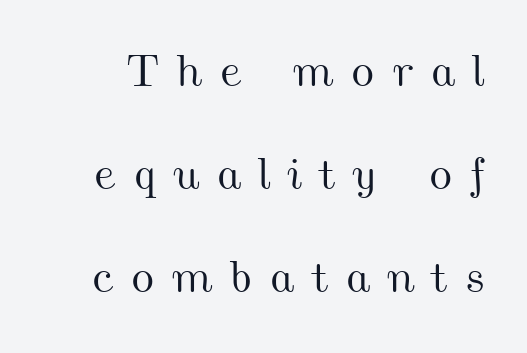
The image shows 46 px wide type; set loose line spacing (2.24x), unusually wide letter spacing (+0.36 em), not underlined; medium stroke contrast and a small x-height.
